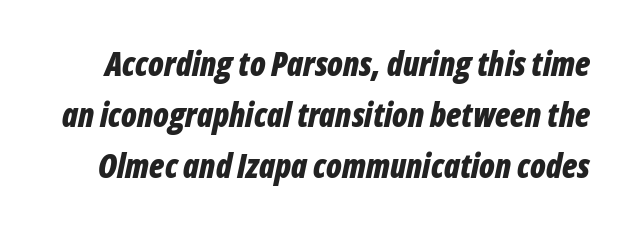
Q: Is the text bold? A: Yes.
Q: Is the text italic (slanted)? A: Yes, it leans right by about 12 degrees.
Q: Is the text underlined? A: No.
Q: Is the spacing between letters normal or unusually wide? A: Normal.
Q: Is the spacing between lines tight, normal or loose? A: Normal.
Q: Width (condensed, normal, or wide)? A: Condensed.
Q: Stroke contrast? A: Low.
Q: x-height? A: Medium.
Q: Monospaced? A: No.
